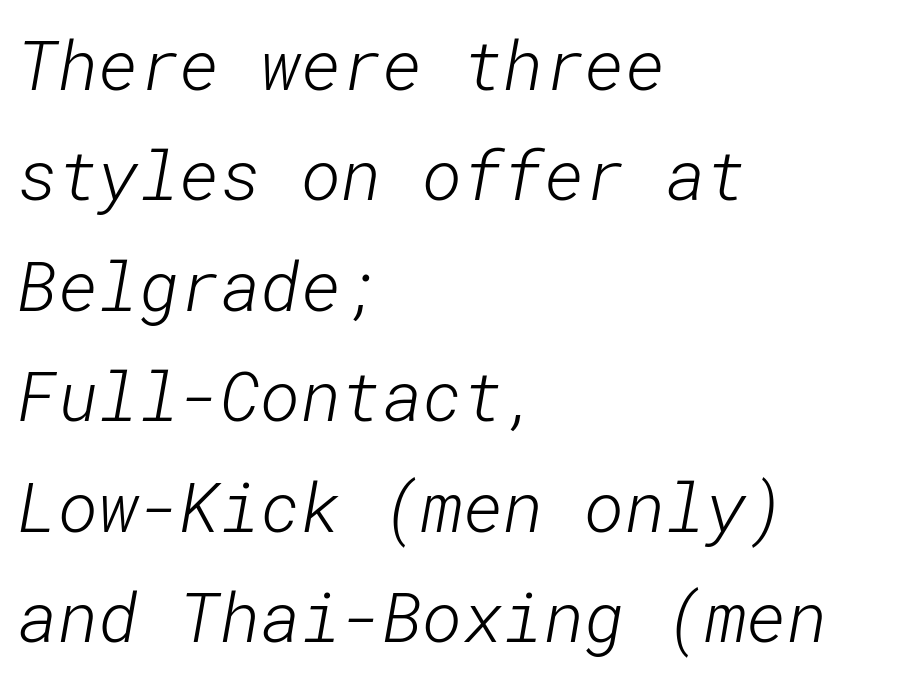
The image shows 69 px light sans-serif type; set left-aligned, normal line spacing (1.6x), normal letter spacing, not underlined; low stroke contrast and a medium x-height.
